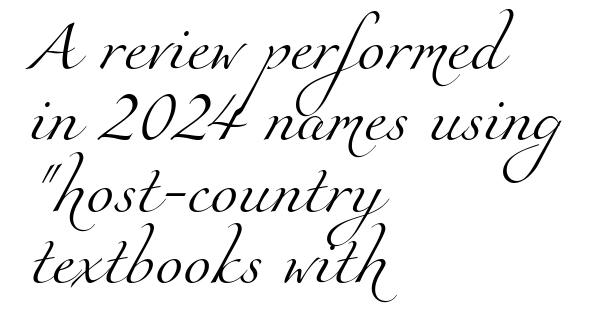
Q: Is the text bold? A: No.
Q: Is the typeface a serif or a sans-serif typeface? A: Serif.
Q: Is the text underlined? A: No.
Q: How is the paragraph aligned? A: Left-aligned.
Q: Is the spacing between letters normal or unusually wide? A: Normal.
Q: Is the spacing between lines tight, normal or loose? A: Normal.
Q: Width (condensed, normal, or wide)? A: Normal.
Q: Stroke contrast? A: Medium.
Q: x-height? A: Small.
Q: Monospaced? A: No.
